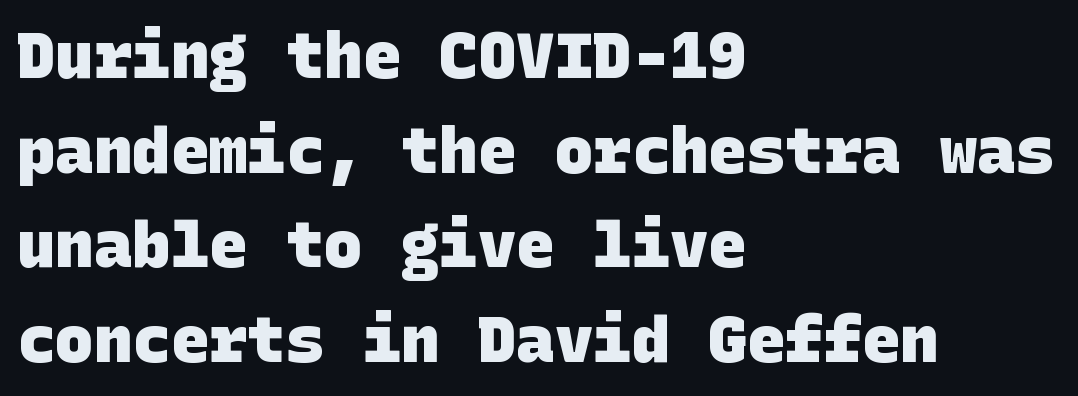
The image shows 64 px heavy sans-serif type; set left-aligned, normal line spacing (1.48x), normal letter spacing, not underlined; low stroke contrast and a large x-height.
